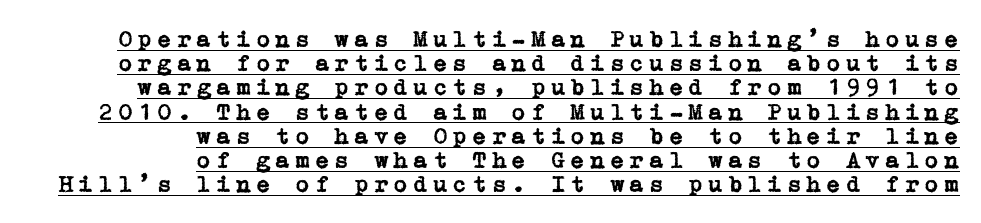
Characters follow at a spacing far wider than the type designer built in. Students, observe: this is what under-led, compact text looks like. Posture: upright roman. Horizontal alignment here is rightward, an uncommon choice for prose. Beneath each row of characters lies a ruled line.
